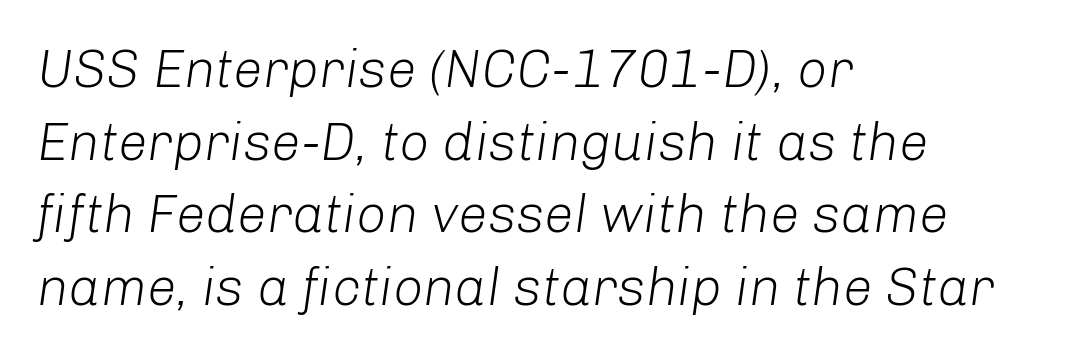
Q: Is the text bold? A: No.
Q: Is the text italic (slanted)? A: Yes, it leans right by about 8 degrees.
Q: Is the text underlined? A: No.
Q: How is the paragraph aligned? A: Left-aligned.
Q: Is the spacing between letters normal or unusually wide? A: Normal.
Q: Is the spacing between lines tight, normal or loose? A: Normal.
Q: Width (condensed, normal, or wide)? A: Normal.
Q: Stroke contrast? A: Low.
Q: x-height? A: Medium.
Q: Monospaced? A: No.
